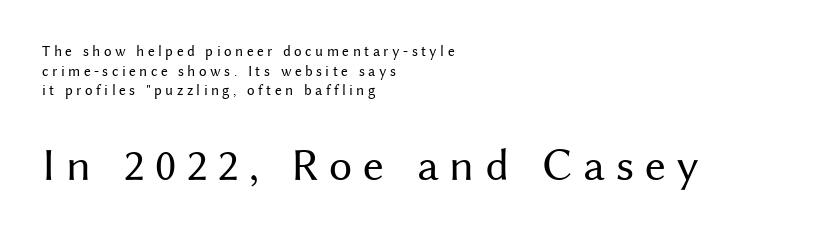
{"serif": "no", "italic": "no", "bold": "no", "weight": "regular", "width": "normal", "stroke_contrast": "medium", "x_height": "medium", "monospaced": "no", "underline": "no", "align": "left", "line_spacing": "normal", "line_spacing_ratio": 1.31, "letter_spacing": "wide", "letter_spacing_em": 0.23, "larger_block": "second", "size_ratio": 3.07, "glyph_px": 46}
